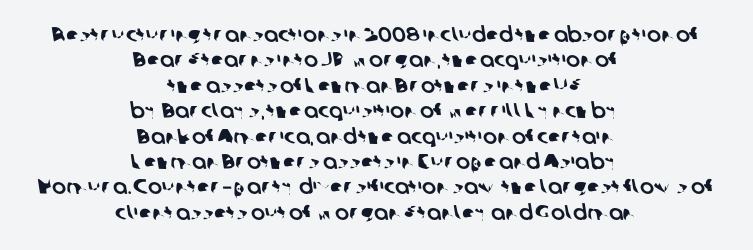
The image shows 21 px text type; set centered, line spacing 1.21x, normal letter spacing, not underlined.
